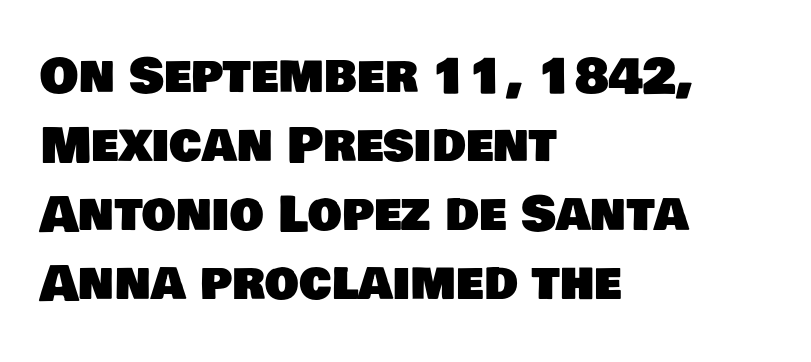
Typographically, this falls in the sans-serif category. Character widths vary here, with narrow letters taking less room than wide ones. Each row of text sits above clean, open space. The type is set solid horizontally, with unmodified tracking. The vertical gap from one line to the next is medium. Each line starts at the same left margin while the right side varies.
